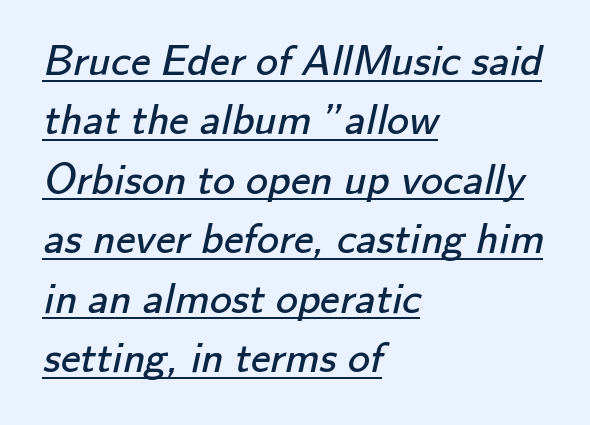
{"serif": "no", "bold": "no", "weight": "regular", "width": "normal", "stroke_contrast": "low", "x_height": "small", "monospaced": "no", "underline": "yes", "align": "left", "line_spacing": "normal", "line_spacing_ratio": 1.35, "letter_spacing": "normal", "letter_spacing_em": 0.0, "glyph_px": 44}
